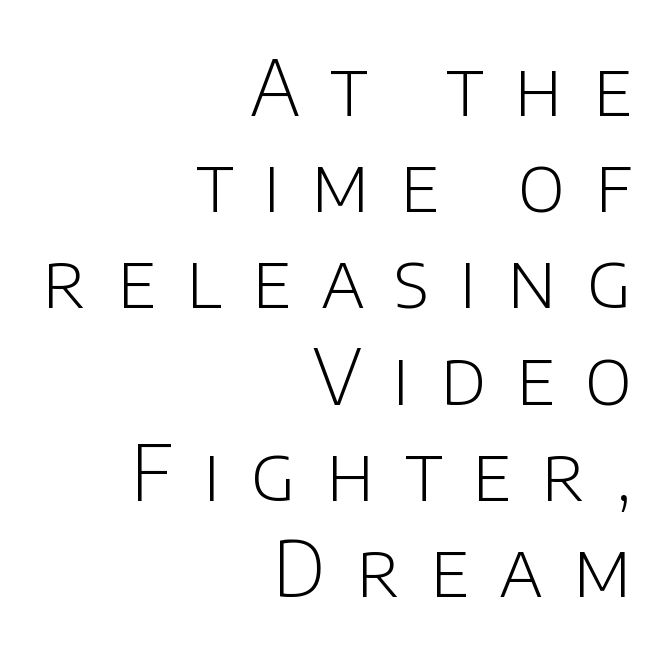
{"serif": "no", "italic": "no", "bold": "no", "weight": "light", "width": "normal", "stroke_contrast": "low", "x_height": "large", "monospaced": "no", "underline": "no", "align": "right", "line_spacing": "normal", "line_spacing_ratio": 1.25, "letter_spacing": "wide", "letter_spacing_em": 0.39, "glyph_px": 77}
